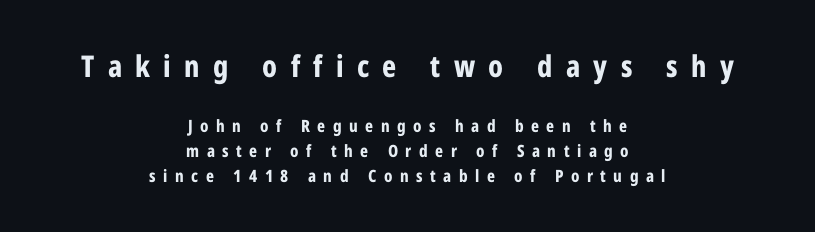
Q: Is the text bold? A: Yes.
Q: Is the text italic (slanted)? A: No, it is upright.
Q: Is the typeface a serif or a sans-serif typeface? A: Sans-serif.
Q: Is the text underlined? A: No.
Q: How is the paragraph aligned? A: Centered.
Q: Is the spacing between letters normal or unusually wide? A: Unusually wide.
Q: Is the spacing between lines tight, normal or loose? A: Normal.
Q: Which block of text is set in a larger size, the first (top) or the second (bottom)? A: The first (top) one.
Q: Width (condensed, normal, or wide)? A: Condensed.
Q: Stroke contrast? A: Low.
Q: x-height? A: Medium.
Q: Monospaced? A: No.
